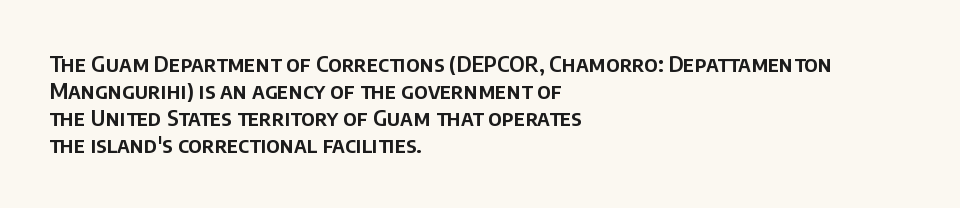
The horizontal fit of the characters is conventional and even. The typesetter chose a ragged-right arrangement here. Upright lettering throughout. The specimen omits any rule beneath the text block's lines.
